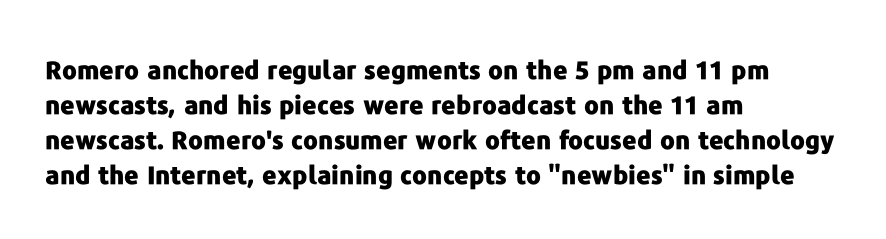
Nope, not italic — everything's standing straight. Regular leading. Teacher's note: observe the even left margin — that is flush-left alignment. The space beneath each line is pristine and unruled. Glyph-to-glyph distance matches everyday printed text.
